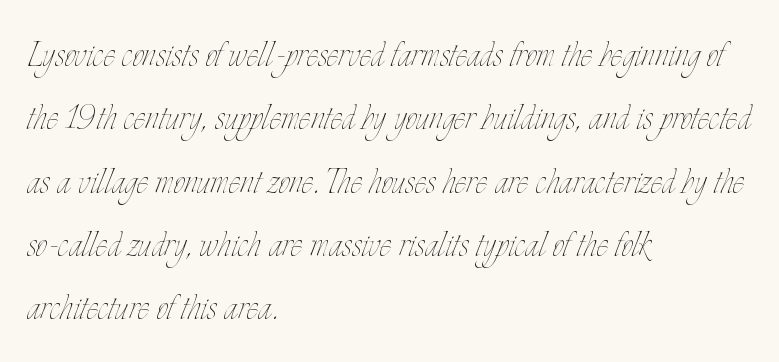
The image shows 44 px thin, condensed type; set left-aligned, normal line spacing (1.44x), normal letter spacing, not underlined; low stroke contrast and a small x-height.
